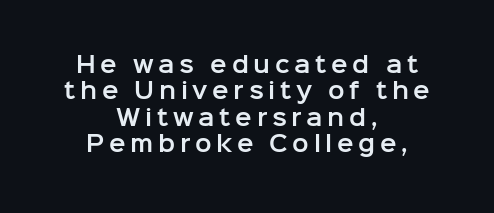
The image shows 22 px text type, upright; set centered, line spacing 1.2x, unusually wide letter spacing (+0.21 em), not underlined.
